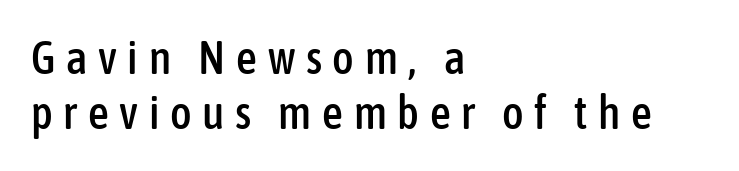
{"serif": "no", "italic": "no", "width": "condensed", "stroke_contrast": "low", "x_height": "medium", "monospaced": "no", "underline": "no", "align": "left", "line_spacing_ratio": 1.2, "letter_spacing": "wide", "letter_spacing_em": 0.23, "glyph_px": 46}
